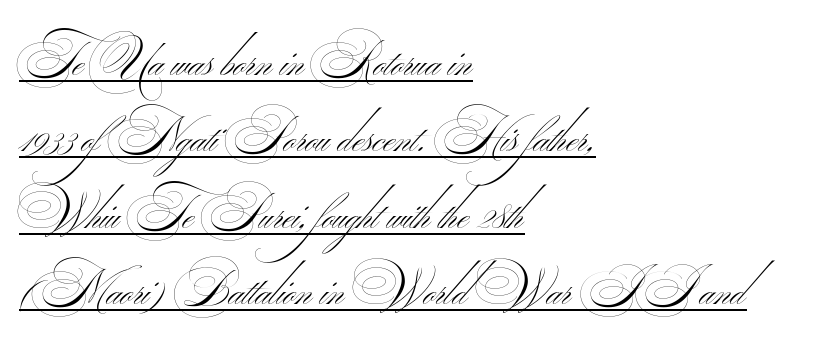
The tracking reads as untouched default to a designer's eye. The face used here appears with an underline applied. Font category for this specimen: sans-serif. Leading matches the norm, producing a regular column. Here the designer chose a conventional face with non-uniform glyph widths. No extra ink here — the face is not bold.
